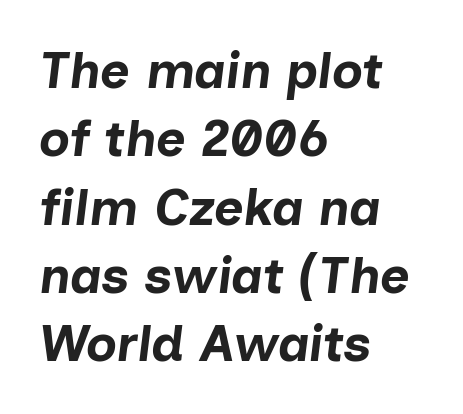
The image shows 51 px bold type, italic (leaning right); set left-aligned, normal line spacing (1.34x), normal letter spacing, not underlined; low stroke contrast and a medium x-height.
